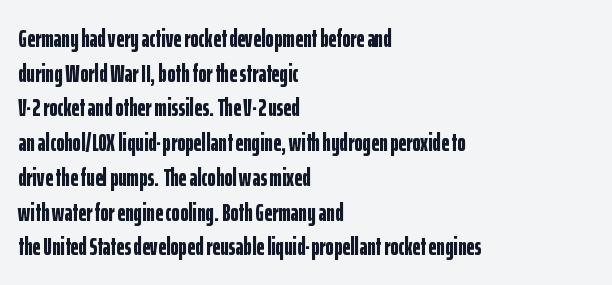
The type sits square on the baseline with zero lean. Summary of weight: heavy, a full bold. Rule under the text: the space is simply empty. Is the letter spacing exaggerated? No — it looks like the ordinary default.
